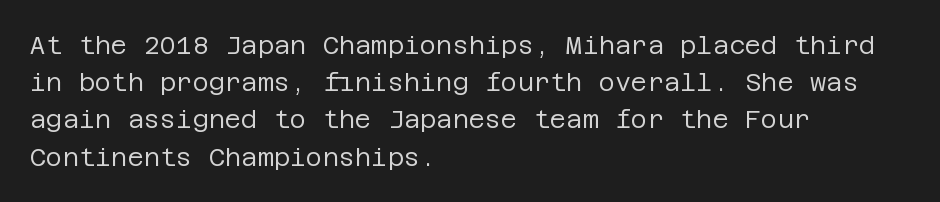
{"italic": "no", "bold": "no", "underline": "no", "align": "left", "line_spacing": "normal", "line_spacing_ratio": 1.49, "letter_spacing": "normal", "letter_spacing_em": 0.0, "glyph_px": 25}
